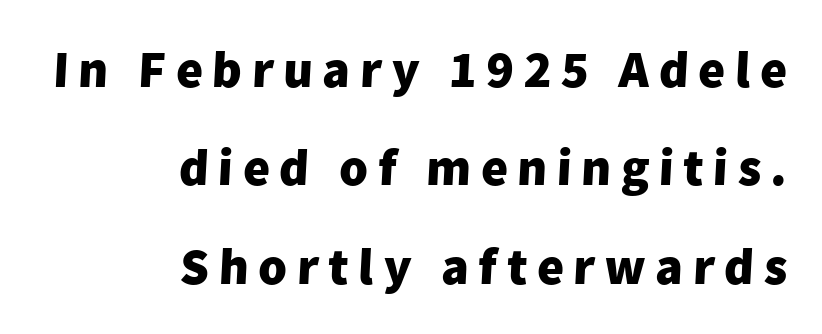
{"serif": "no", "bold": "yes", "weight": "heavy", "width": "normal", "stroke_contrast": "low", "x_height": "medium", "monospaced": "no", "underline": "no", "align": "right", "line_spacing_ratio": 1.89, "glyph_px": 52}
